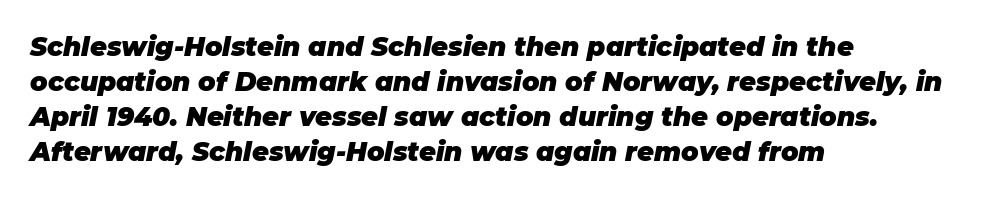
{"italic": "yes", "lean": "right", "slant_degrees": 11, "bold": "yes", "underline": "no", "align": "left", "line_spacing": "normal", "line_spacing_ratio": 1.35, "letter_spacing": "normal", "letter_spacing_em": 0.0, "glyph_px": 26}
